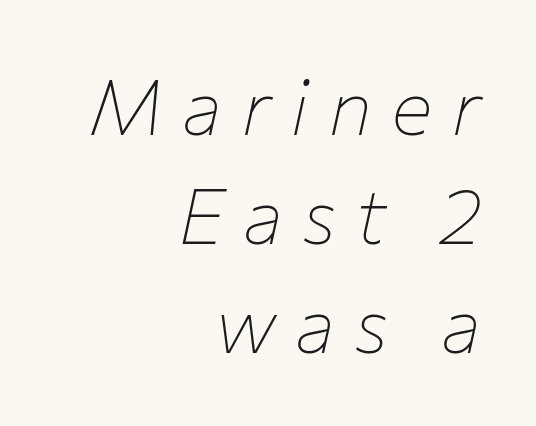
The image shows 78 px thin type, italic (leaning right); set right-aligned, normal line spacing (1.4x), unusually wide letter spacing (+0.24 em), not underlined; low stroke contrast and a medium x-height.
